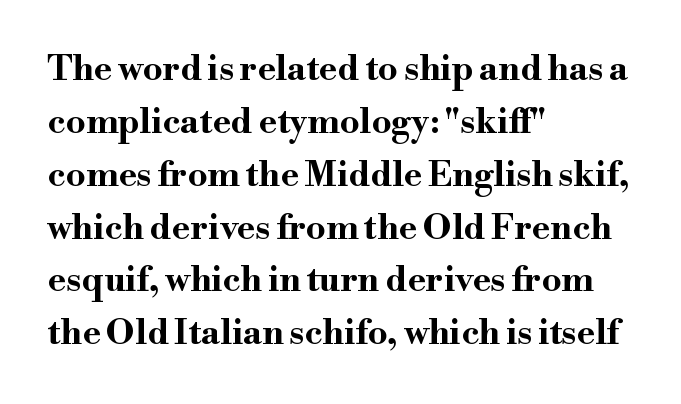
{"serif": "yes", "italic": "no", "bold": "yes", "weight": "bold", "width": "wide", "stroke_contrast": "high", "x_height": "small", "monospaced": "no", "underline": "no", "align": "left", "line_spacing": "normal", "line_spacing_ratio": 1.51, "letter_spacing": "normal", "letter_spacing_em": 0.0, "glyph_px": 35}
